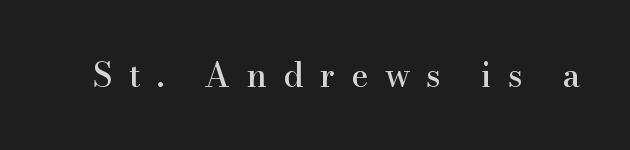
{"serif": "yes", "italic": "no", "width": "normal", "stroke_contrast": "high", "x_height": "small", "monospaced": "no", "underline": "no", "letter_spacing": "wide", "letter_spacing_em": 0.49, "glyph_px": 33}
